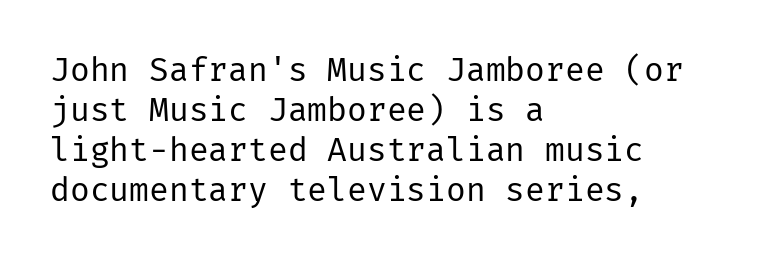
Q: Is the text bold? A: No.
Q: Is the text italic (slanted)? A: No, it is upright.
Q: Is the typeface a serif or a sans-serif typeface? A: Sans-serif.
Q: Is the text underlined? A: No.
Q: How is the paragraph aligned? A: Left-aligned.
Q: Is the spacing between letters normal or unusually wide? A: Normal.
Q: Width (condensed, normal, or wide)? A: Normal.
Q: Stroke contrast? A: Low.
Q: x-height? A: Medium.
